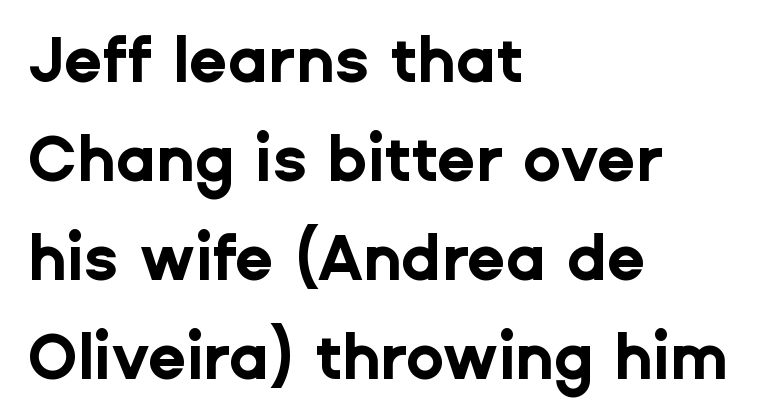
{"serif": "no", "italic": "no", "bold": "yes", "weight": "bold", "width": "normal", "stroke_contrast": "low", "x_height": "medium", "monospaced": "no", "underline": "no", "align": "left", "line_spacing": "normal", "line_spacing_ratio": 1.57, "letter_spacing": "normal", "letter_spacing_em": 0.0, "glyph_px": 63}
